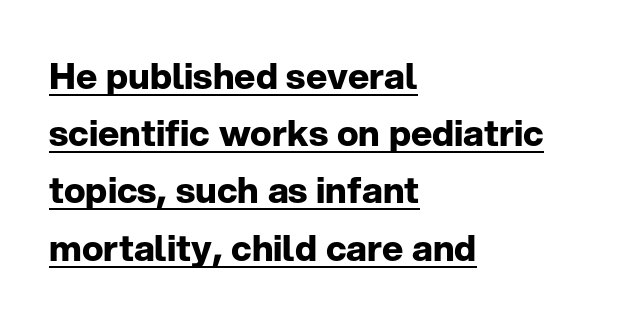
Q: Is the text bold? A: Yes.
Q: Is the text italic (slanted)? A: No, it is upright.
Q: Is the typeface a serif or a sans-serif typeface? A: Sans-serif.
Q: Is the text underlined? A: Yes.
Q: How is the paragraph aligned? A: Left-aligned.
Q: Is the spacing between letters normal or unusually wide? A: Normal.
Q: Is the spacing between lines tight, normal or loose? A: Normal.
Q: Width (condensed, normal, or wide)? A: Normal.
Q: Stroke contrast? A: Low.
Q: x-height? A: Medium.
Q: Monospaced? A: No.
